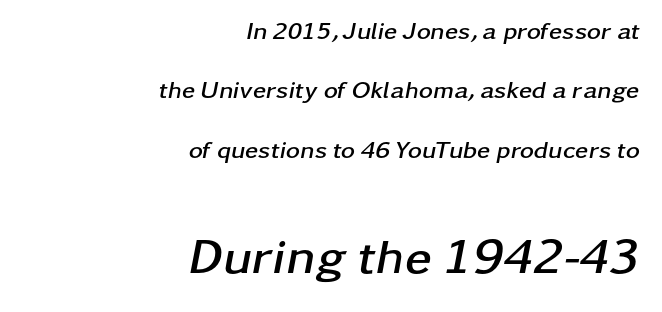
{"italic": "yes", "lean": "right", "slant_degrees": 11, "bold": "yes", "weight": "semibold", "width": "wide", "stroke_contrast": "low", "x_height": "medium", "monospaced": "no", "underline": "no", "align": "right", "line_spacing": "loose", "line_spacing_ratio": 2.47, "letter_spacing": "normal", "letter_spacing_em": 0.0, "larger_block": "second", "size_ratio": 2.04, "glyph_px": 49}
